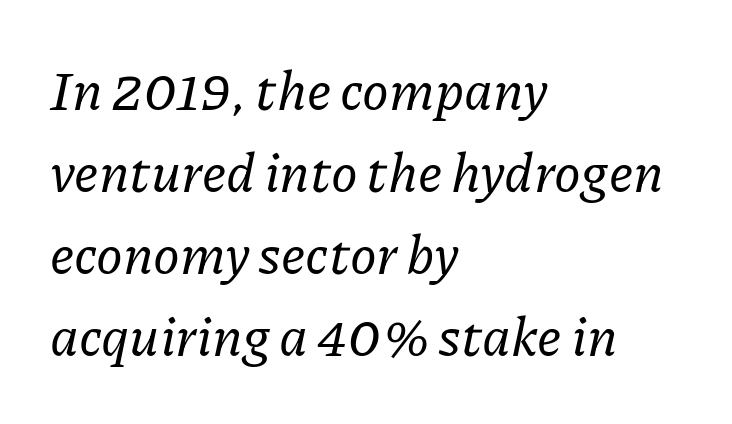
{"serif": "yes", "italic": "yes", "lean": "right", "slant_degrees": 11, "width": "normal", "stroke_contrast": "low", "x_height": "medium", "monospaced": "no", "underline": "no", "align": "left", "line_spacing": "normal", "line_spacing_ratio": 1.52, "letter_spacing": "normal", "letter_spacing_em": 0.0, "glyph_px": 54}
